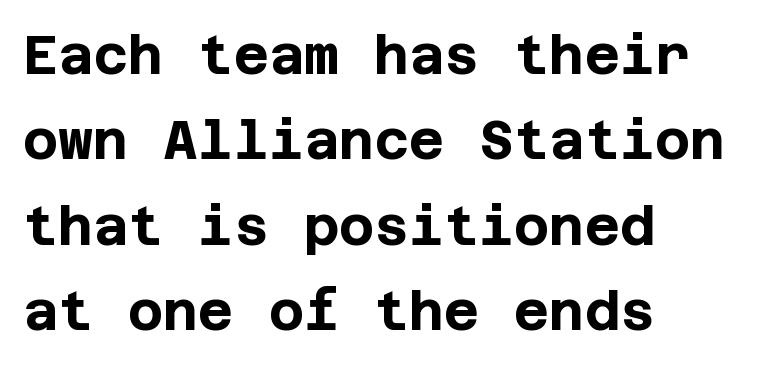
{"serif": "no", "italic": "no", "bold": "yes", "weight": "bold", "width": "normal", "stroke_contrast": "low", "x_height": "large", "underline": "no", "align": "left", "line_spacing": "normal", "line_spacing_ratio": 1.58, "letter_spacing": "normal", "letter_spacing_em": 0.0, "glyph_px": 54}
